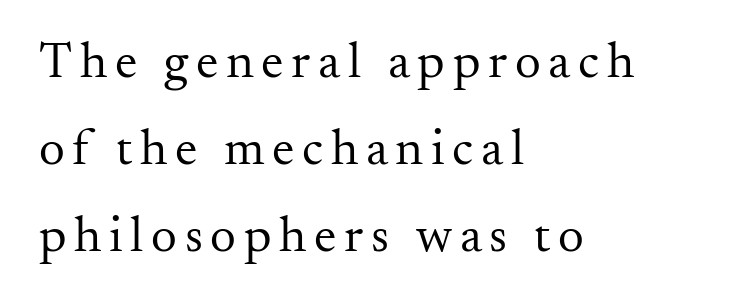
This sample has the flowing, uneven cadence of proportional lettering. The face looks like a standard text weight, possibly lighter. Each line starts at the same left margin while the right side varies. The characters display serif detailing at their extremities.
